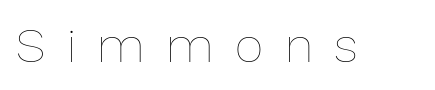
Q: Is the text bold? A: No.
Q: Is the text italic (slanted)? A: No, it is upright.
Q: Is the text underlined? A: No.
Q: Is the spacing between letters normal or unusually wide? A: Unusually wide.
Q: Width (condensed, normal, or wide)? A: Normal.
Q: Stroke contrast? A: Low.
Q: x-height? A: Medium.
Q: Monospaced? A: No.
